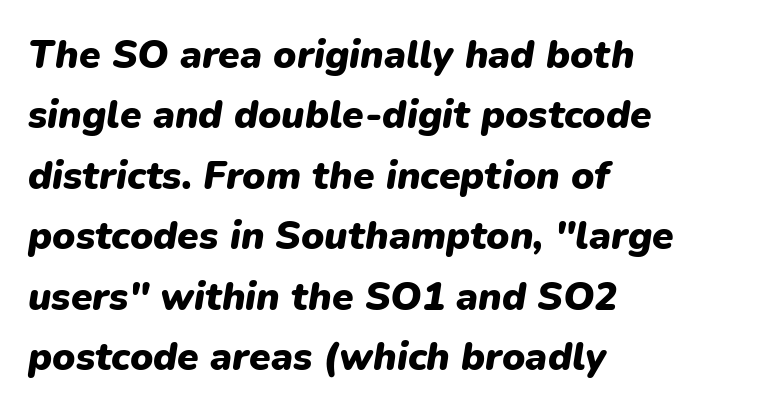
Heft: maximum for text — a bold. These lines are rendered in a variable-pitch font. Between one letter and the next there's only the usual sliver of space. This rendering features lettering with no underline.
